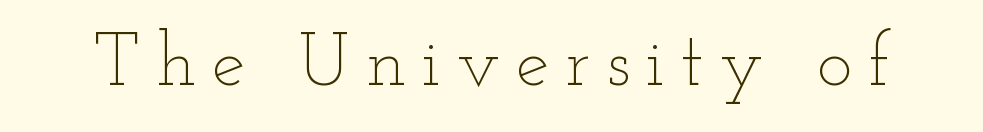
Varying glyph widths throughout — classic text-font behaviour. Tall strokes in this sample are plumb rather than angled. The gaps between neighbouring characters are conspicuously large. The letters look calm and open, with moderate or lighter stems.
